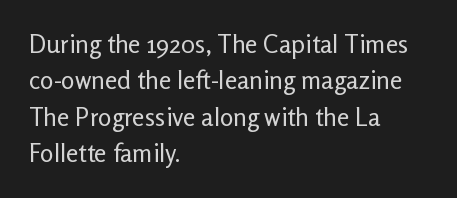
The image shows 25 px text type, upright; set left-aligned, normal line spacing (1.46x), normal letter spacing, not underlined.
